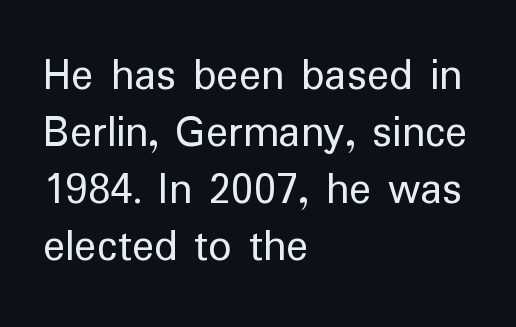
The image shows 46 px regular-weight sans-serif type, upright; set left-aligned, line spacing 1.24x, normal letter spacing, not underlined; low stroke contrast and a medium x-height.
